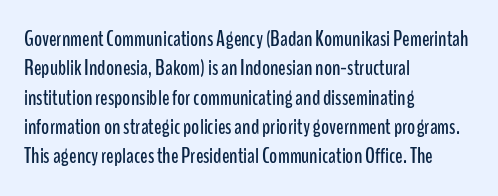
Glyph-to-glyph distance matches everyday printed text. If you drew a ruler down the left edge, every line would touch it. The letters stand upright; this is a roman face. No word sits above an underline. The line-height multiplier appears to be the usual default.
